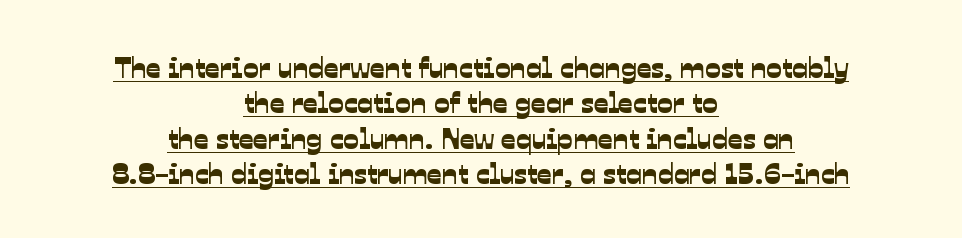
The image shows 29 px sans-serif type; set centered, line spacing 1.22x, normal letter spacing, underlined; low stroke contrast and a medium x-height.
